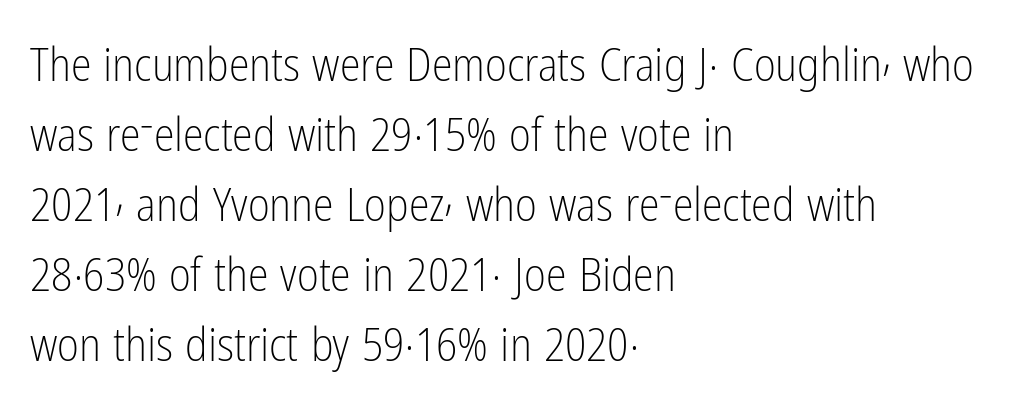
The image shows 47 px light, condensed sans-serif type, upright; set left-aligned, normal line spacing (1.49x), normal letter spacing, not underlined; low stroke contrast and a medium x-height.
